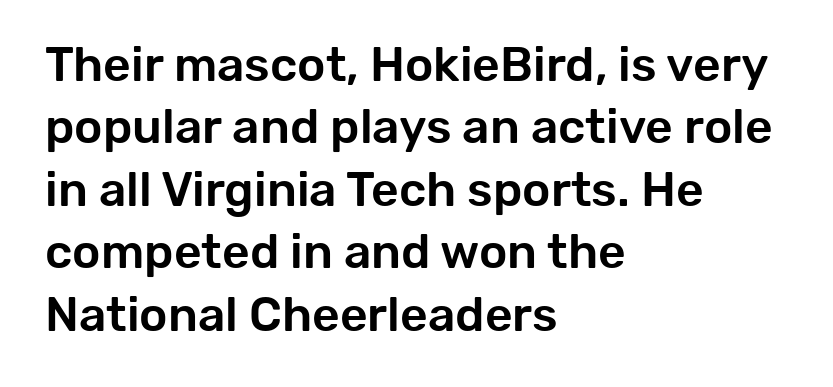
Typeset ragged right — the left edge is the straight one. These lines are rendered in a variable-pitch font. Decoration check: the copy has no underline. In terms of letterspacing, this is plain default setting. When letters stand straight like this, we call the style roman or upright. The leading is moderate, giving the passage an even texture.
